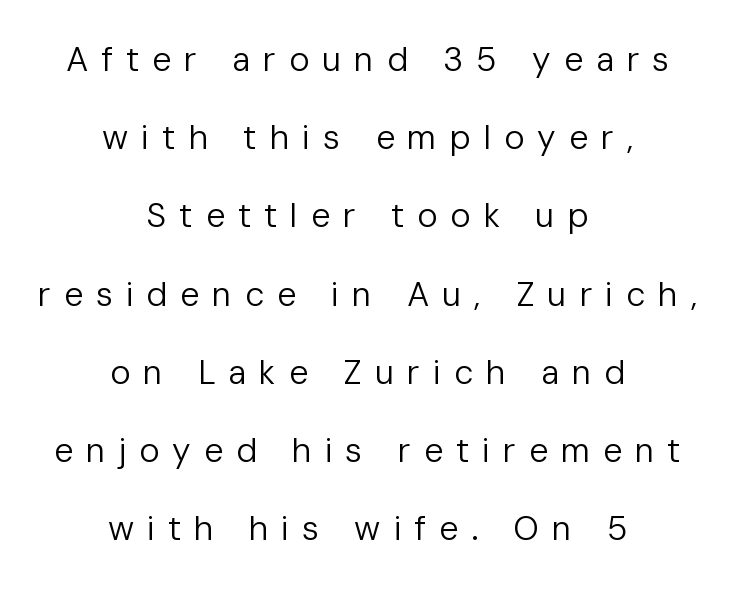
Q: Is the text bold? A: No.
Q: Is the text italic (slanted)? A: No, it is upright.
Q: Is the typeface a serif or a sans-serif typeface? A: Sans-serif.
Q: Is the text underlined? A: No.
Q: How is the paragraph aligned? A: Centered.
Q: Is the spacing between letters normal or unusually wide? A: Unusually wide.
Q: Is the spacing between lines tight, normal or loose? A: Loose.
Q: Width (condensed, normal, or wide)? A: Normal.
Q: Stroke contrast? A: Low.
Q: x-height? A: Medium.
Q: Monospaced? A: No.
